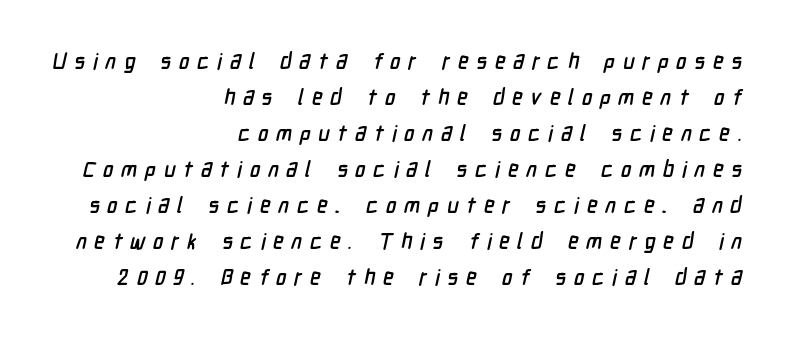
{"underline": "no", "align": "right", "line_spacing": "normal", "line_spacing_ratio": 1.64, "letter_spacing": "wide", "letter_spacing_em": 0.35, "glyph_px": 22}
